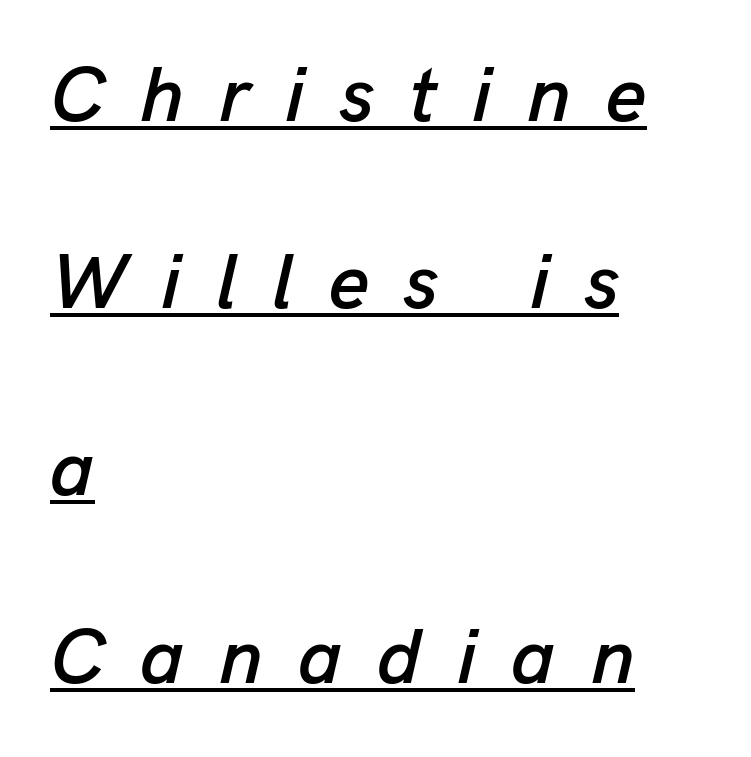
{"italic": "yes", "lean": "right", "slant_degrees": 13, "width": "normal", "stroke_contrast": "low", "x_height": "medium", "monospaced": "no", "underline": "yes", "align": "left", "line_spacing": "loose", "line_spacing_ratio": 2.4, "letter_spacing": "wide", "letter_spacing_em": 0.45, "glyph_px": 78}
